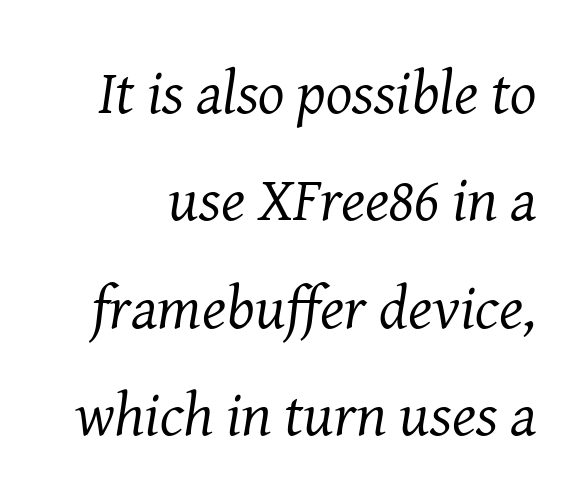
Q: Is the text bold? A: No.
Q: Is the text italic (slanted)? A: Yes, it leans right by about 8 degrees.
Q: Is the typeface a serif or a sans-serif typeface? A: Serif.
Q: Is the text underlined? A: No.
Q: Is the spacing between letters normal or unusually wide? A: Normal.
Q: Width (condensed, normal, or wide)? A: Normal.
Q: Stroke contrast? A: Medium.
Q: x-height? A: Medium.
Q: Monospaced? A: No.
